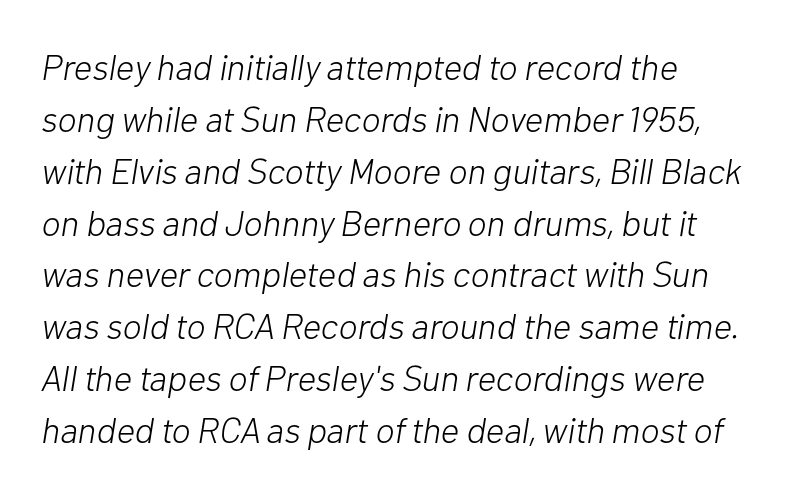
{"italic": "yes", "lean": "right", "slant_degrees": 10, "bold": "no", "weight": "light", "width": "normal", "stroke_contrast": "low", "x_height": "medium", "monospaced": "no", "underline": "no", "line_spacing": "normal", "line_spacing_ratio": 1.44, "letter_spacing": "normal", "letter_spacing_em": 0.0, "glyph_px": 36}
